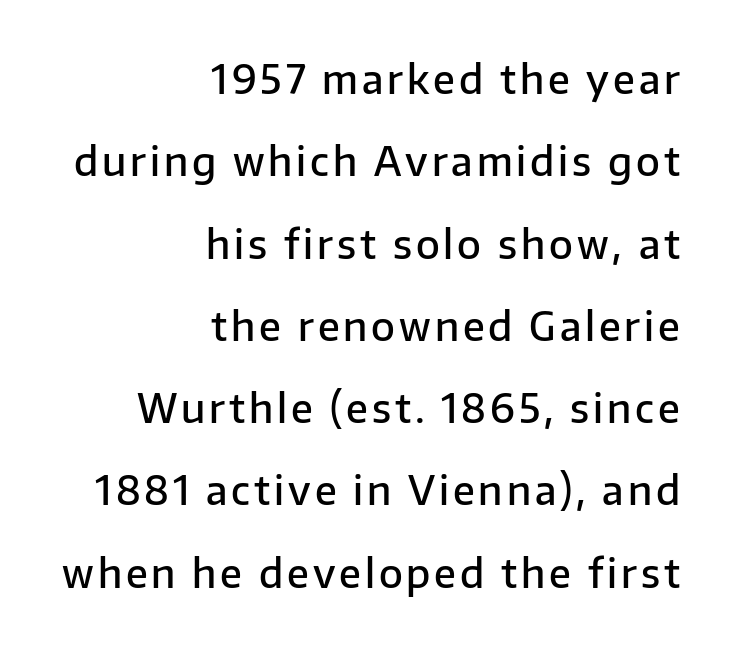
Heft: intermediate — a semibold. Italic: no, the glyphs are upright roman. The designer dialed line spacing up above the default. A typesetter would label this face a sans. Horizontal alignment here is rightward, an uncommon choice for prose. These lines are rendered in a variable-pitch font.
